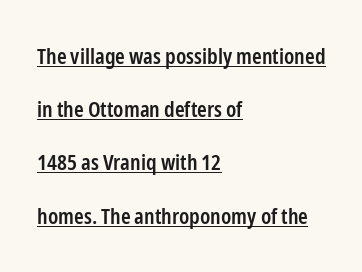
{"italic": "no", "bold": "semi", "underline": "yes", "align": "left", "line_spacing": "loose", "line_spacing_ratio": 2.42, "letter_spacing": "normal", "letter_spacing_em": 0.0, "glyph_px": 22}
